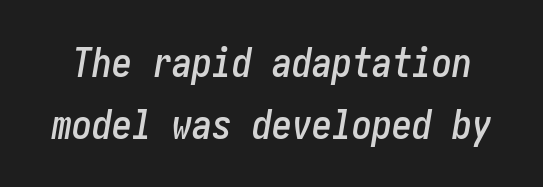
{"italic": "yes", "lean": "right", "slant_degrees": 10, "width": "condensed", "stroke_contrast": "low", "x_height": "medium", "underline": "no", "line_spacing": "normal", "line_spacing_ratio": 1.55, "letter_spacing": "normal", "letter_spacing_em": 0.0, "glyph_px": 40}
